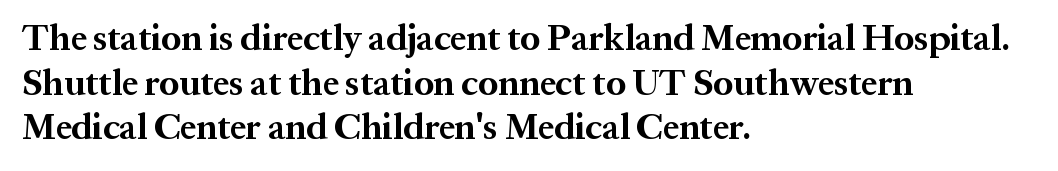
These lines are composed in type with serifs. Typesetter's note: full bold, strokes at maximum text heaviness. Letter spacing: default. Italic? Not at all — the glyphs are vertical. The passage shown is typed in a proportional face where columns would drift.
